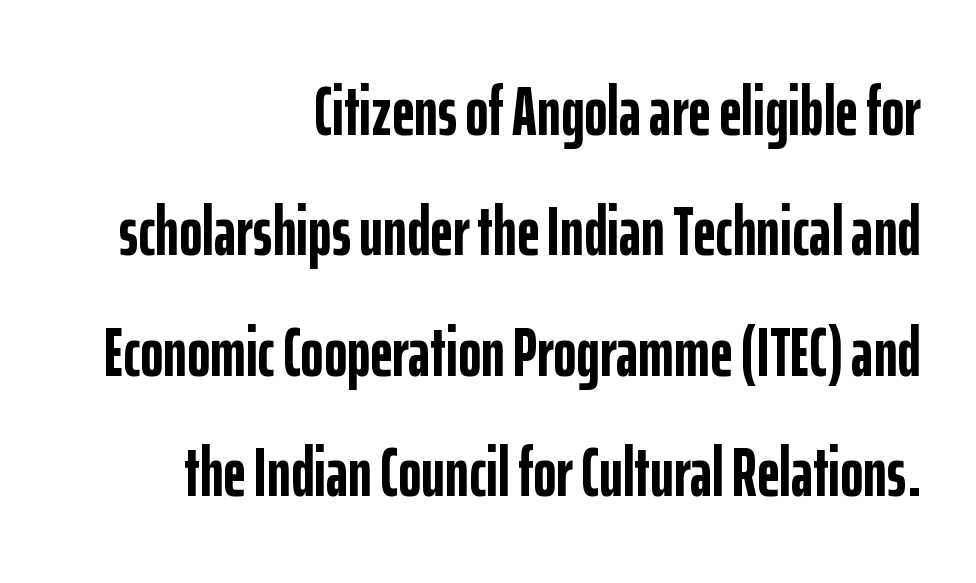
{"serif": "no", "italic": "no", "bold": "yes", "weight": "semibold", "width": "condensed", "stroke_contrast": "low", "x_height": "medium", "monospaced": "no", "underline": "no", "align": "right", "line_spacing_ratio": 1.72, "letter_spacing": "normal", "letter_spacing_em": 0.0, "glyph_px": 70}
